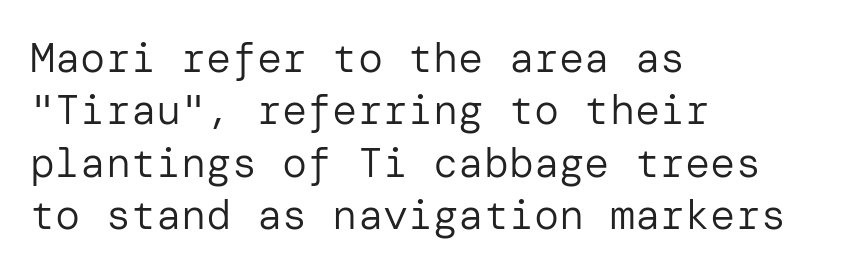
Q: Is the text bold? A: No.
Q: Is the text italic (slanted)? A: No, it is upright.
Q: Is the typeface a serif or a sans-serif typeface? A: Sans-serif.
Q: Is the text underlined? A: No.
Q: How is the paragraph aligned? A: Left-aligned.
Q: Is the spacing between letters normal or unusually wide? A: Normal.
Q: Is the spacing between lines tight, normal or loose? A: Normal.
Q: Width (condensed, normal, or wide)? A: Normal.
Q: Stroke contrast? A: Low.
Q: x-height? A: Medium.
